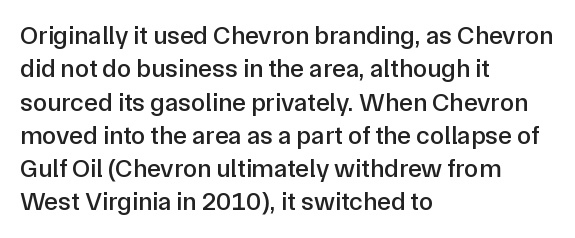
The image shows 26 px text type, upright; set left-aligned, normal line spacing (1.28x), normal letter spacing, not underlined.
